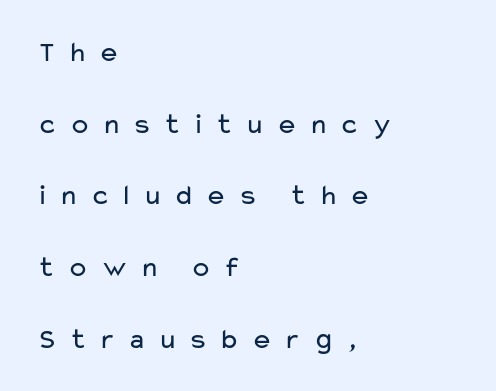
{"serif": "no", "italic": "no", "bold": "no", "weight": "regular", "width": "wide", "stroke_contrast": "low", "x_height": "medium", "monospaced": "no", "underline": "no", "align": "left", "line_spacing": "loose", "line_spacing_ratio": 2.47, "letter_spacing": "wide", "letter_spacing_em": 0.38, "glyph_px": 29}
